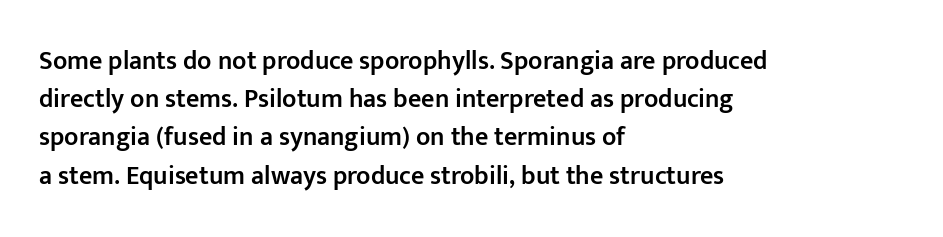
The image shows 26 px text type, upright; set left-aligned, normal line spacing (1.47x), normal letter spacing, not underlined.
